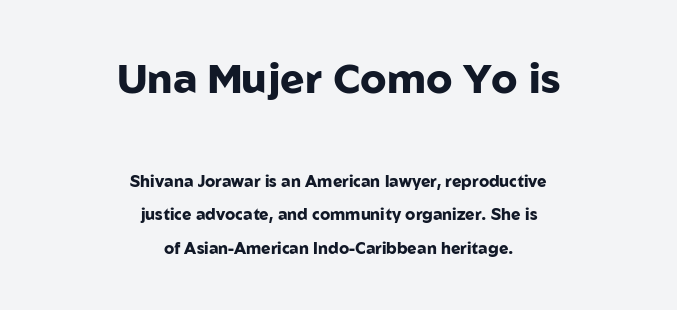
Whoever set this chose breathing room over compactness in the vertical rhythm. Tracking value appears to be zero — textbook default spacing. The axis of the letterforms is exactly vertical. These lines are rendered in a variable-pitch font. The characters display no serif detailing; their extremities are plain. Here the first block reads like a headline and the second like body copy.
